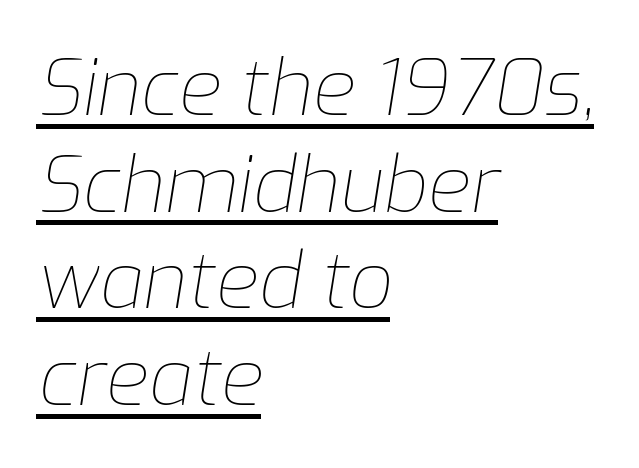
Q: Is the text bold? A: No.
Q: Is the text italic (slanted)? A: Yes, it leans right by about 9 degrees.
Q: Is the text underlined? A: Yes.
Q: How is the paragraph aligned? A: Left-aligned.
Q: Is the spacing between letters normal or unusually wide? A: Normal.
Q: Width (condensed, normal, or wide)? A: Normal.
Q: Stroke contrast? A: Low.
Q: x-height? A: Medium.
Q: Monospaced? A: No.
